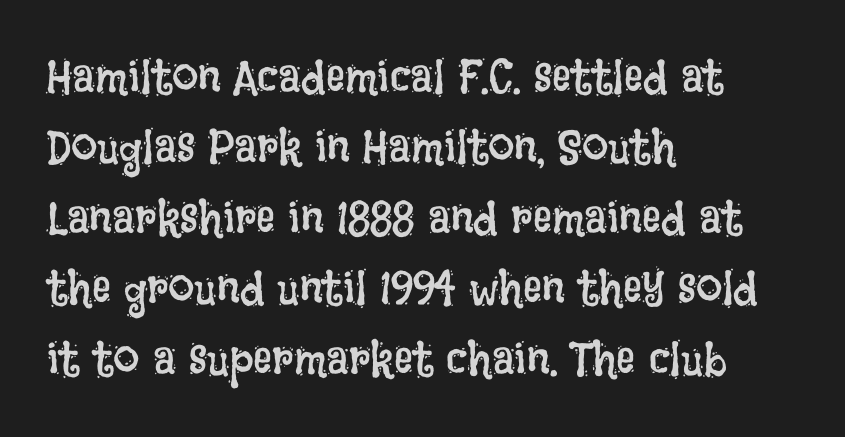
The image shows 47 px regular-weight, condensed type, upright; set left-aligned, normal line spacing (1.5x), normal letter spacing, not underlined; low stroke contrast and a large x-height.
